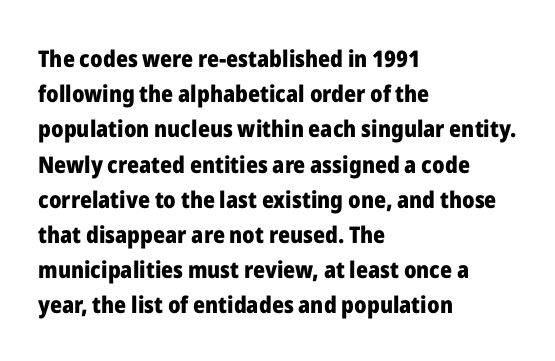
Each new line begins a customary step beneath the previous one. This rendering leaves character spacing at its baseline value. The lettering stays uniformly vertical, giving the passage a roman look. This rendering features lettering with no underline. A student would call this left alignment; a typographer would say flush left, rag right. Is the type bold? Yes — the strokes are clearly thick and heavy.
